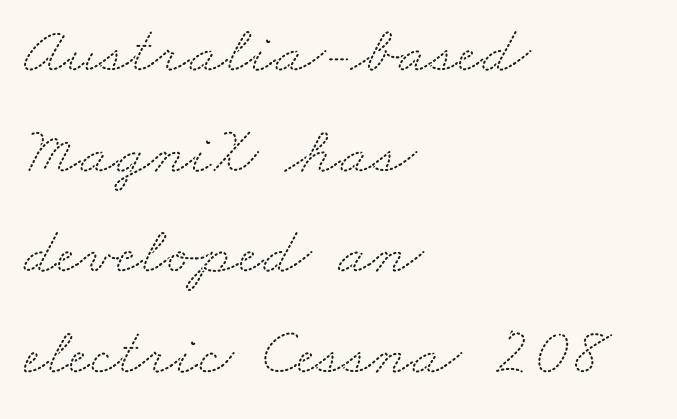
{"serif": "yes", "width": "wide", "stroke_contrast": "medium", "x_height": "small", "monospaced": "no", "underline": "no", "align": "left", "line_spacing": "normal", "line_spacing_ratio": 1.48, "letter_spacing": "normal", "letter_spacing_em": 0.0, "glyph_px": 68}
